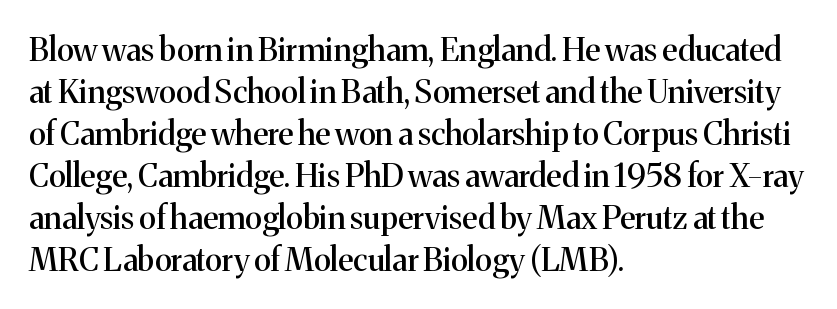
The lines sit at an ordinary, default distance from one another. Which margin do the lines hug? The left one — the right edge is uneven. Stroke terminals: seriffed. Here the designer chose a conventional face with non-uniform glyph widths.
